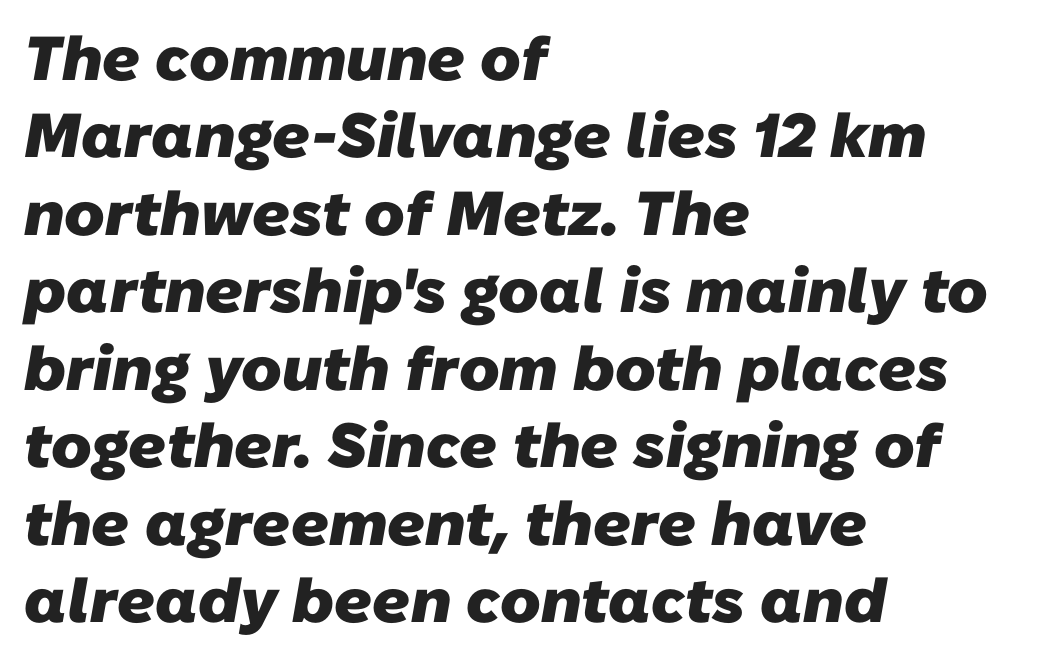
The letters carry no serifs — their stems end cleanly without finishing strokes. The rag falls on the right side of this text block. Character widths vary here, with narrow letters taking less room than wide ones. Glyph-to-glyph distance matches everyday printed text.
